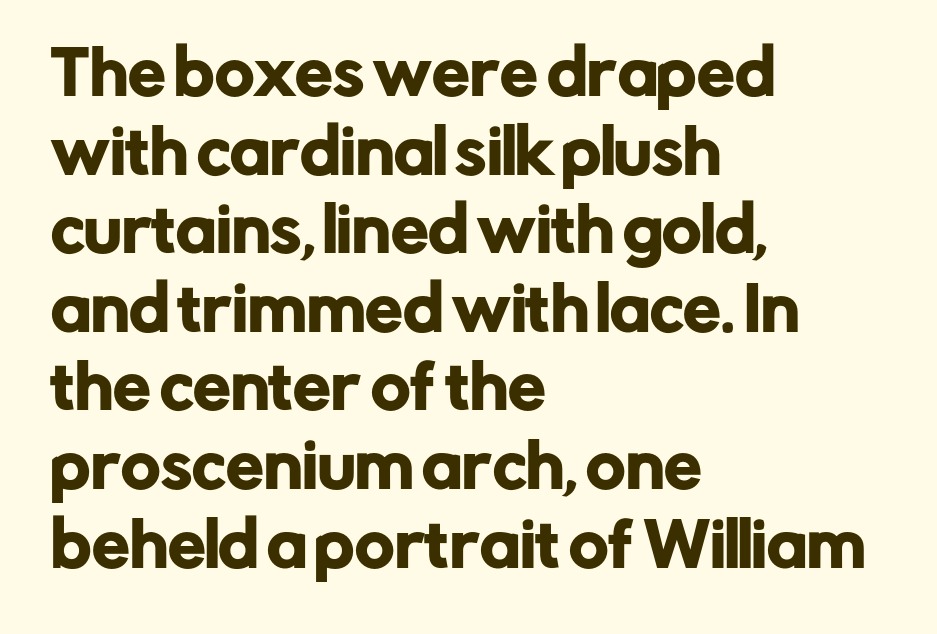
The lines in this sample share a left origin and differ only in where they stop. The font family rendered here belongs to the sans-serif group. The lettering holds an erect, upright posture throughout. Line spacing here is normal.
